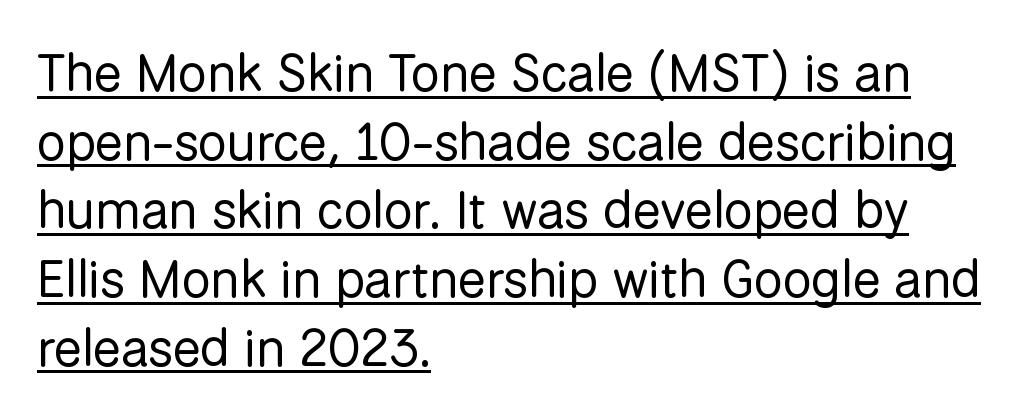
Q: Is the text bold? A: No.
Q: Is the text italic (slanted)? A: No, it is upright.
Q: Is the typeface a serif or a sans-serif typeface? A: Sans-serif.
Q: Is the text underlined? A: Yes.
Q: How is the paragraph aligned? A: Left-aligned.
Q: Is the spacing between letters normal or unusually wide? A: Normal.
Q: Is the spacing between lines tight, normal or loose? A: Normal.
Q: Width (condensed, normal, or wide)? A: Normal.
Q: Stroke contrast? A: Low.
Q: x-height? A: Medium.
Q: Monospaced? A: No.
